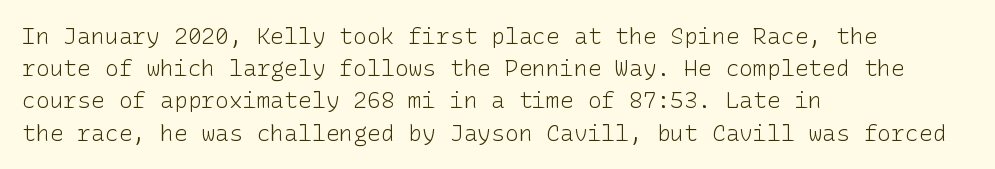
{"italic": "no", "bold": "no", "underline": "no", "align": "left", "line_spacing": "normal", "line_spacing_ratio": 1.4, "letter_spacing": "normal", "letter_spacing_em": 0.0, "glyph_px": 23}
